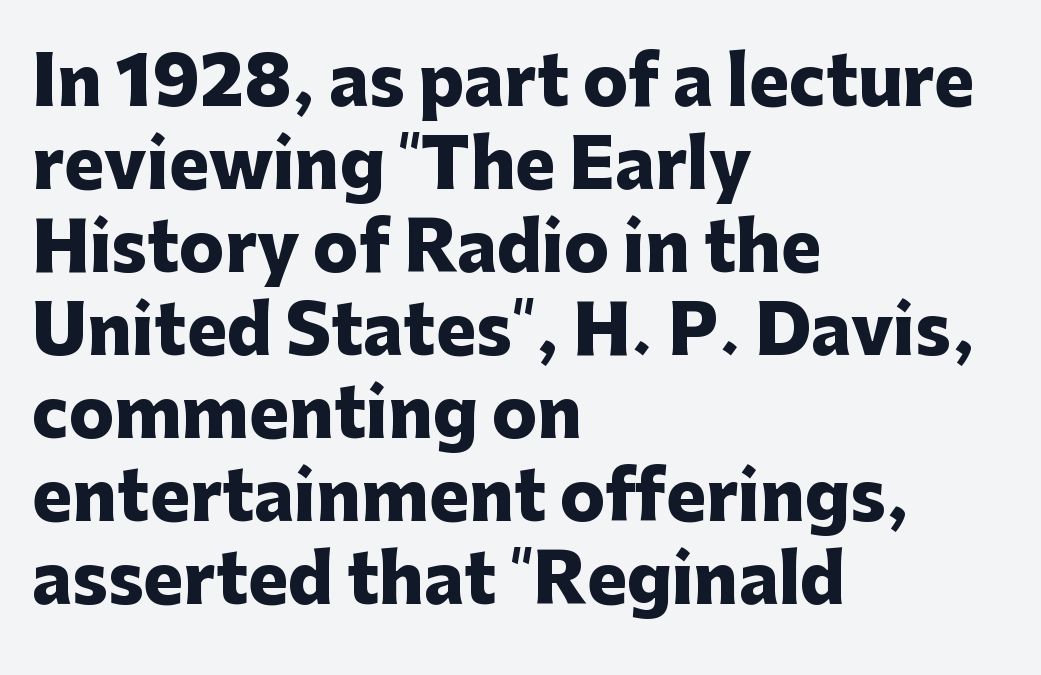
Nobody drew a line under any word here. The type is set solid horizontally, with unmodified tracking. The rendering uses natural spacing where letterforms have individual widths. Its strokes are broad and dark, the hallmark of bold type. These lines are composed in type without serifs. The compositor pushed each line to the left boundary.
